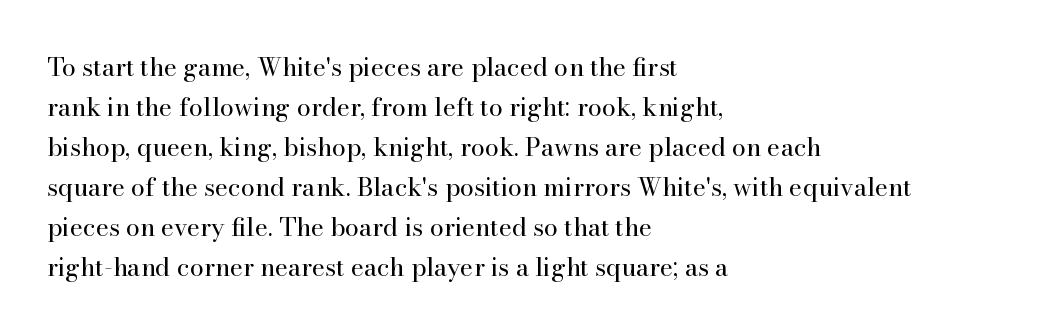
The image shows 25 px text type, upright; set left-aligned, normal line spacing (1.6x), normal letter spacing, not underlined.
